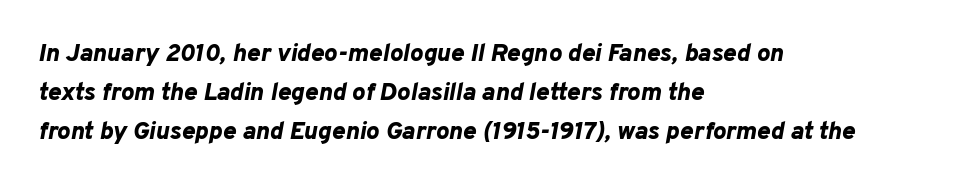
The image shows 25 px bold type, italic (leaning right); set left-aligned, normal line spacing (1.57x), normal letter spacing, not underlined.
